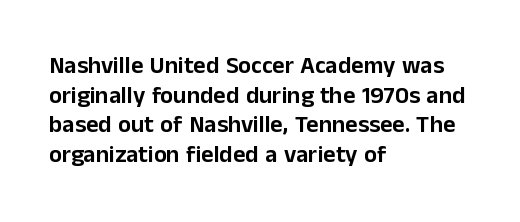
Q: Is the text italic (slanted)? A: No, it is upright.
Q: Is the text underlined? A: No.
Q: How is the paragraph aligned? A: Left-aligned.
Q: Is the spacing between letters normal or unusually wide? A: Normal.
